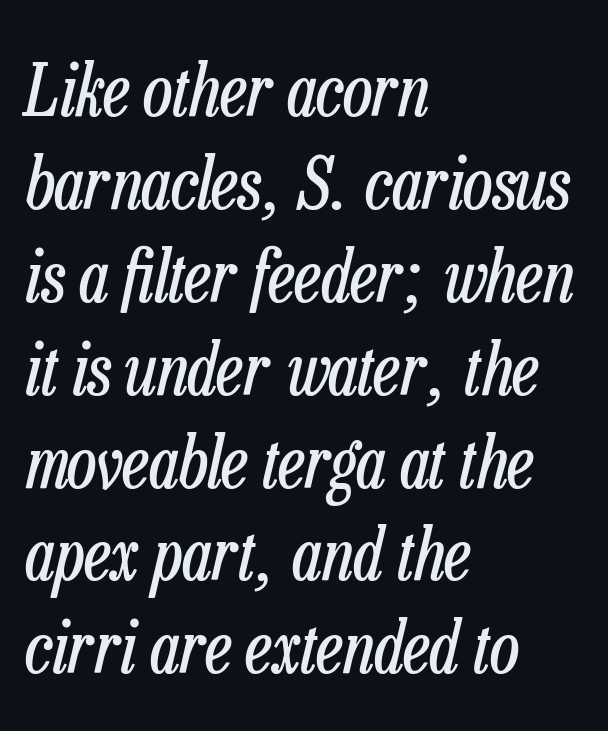
Letters have the restrained weight of plain body copy at most. Here the designer chose a conventional face with non-uniform glyph widths. Looking at the ascenders, they clearly lean. The rag falls on the right side of this text block. Decoration check: the copy has no underline.
